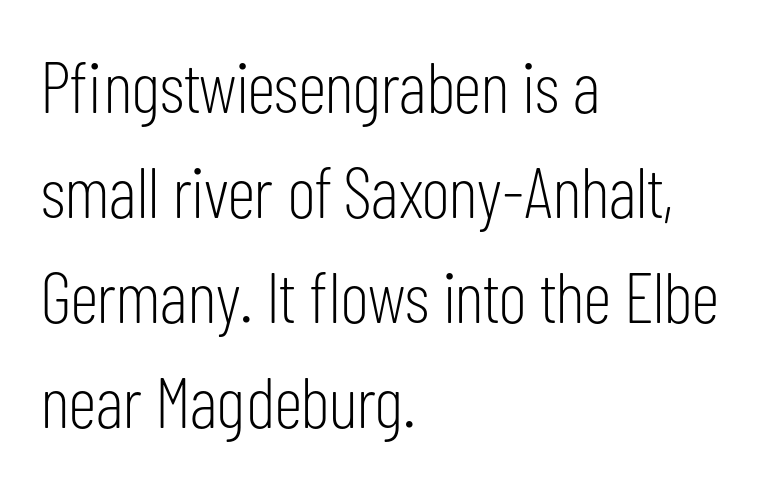
The image shows 72 px light, condensed sans-serif type, upright; set left-aligned, normal line spacing (1.46x), normal letter spacing, not underlined; low stroke contrast and a medium x-height.
